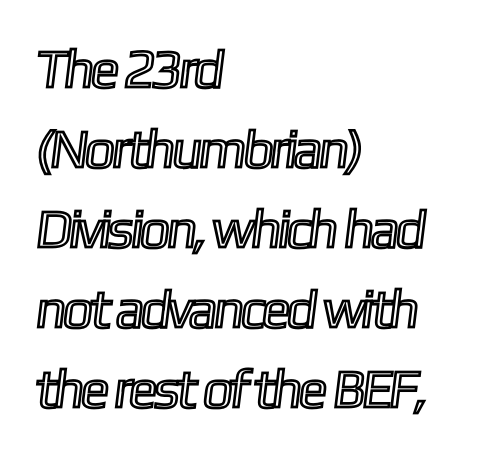
{"width": "condensed", "x_height": "medium", "monospaced": "no", "underline": "no", "align": "left", "line_spacing": "normal", "line_spacing_ratio": 1.48, "letter_spacing": "normal", "letter_spacing_em": 0.0, "glyph_px": 54}
